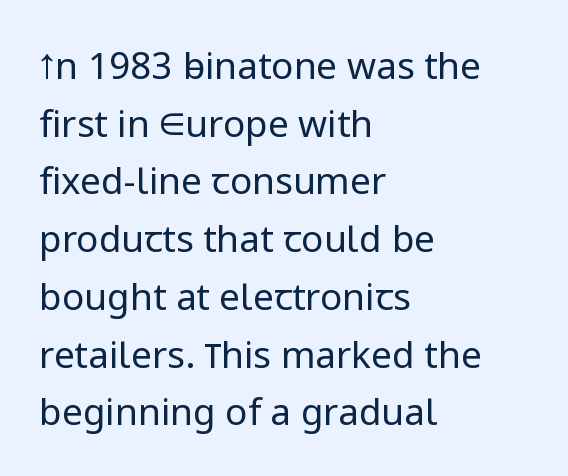
The image shows 37 px regular-weight sans-serif type, upright; set left-aligned, normal line spacing (1.56x), normal letter spacing, not underlined; low stroke contrast and a medium x-height.
